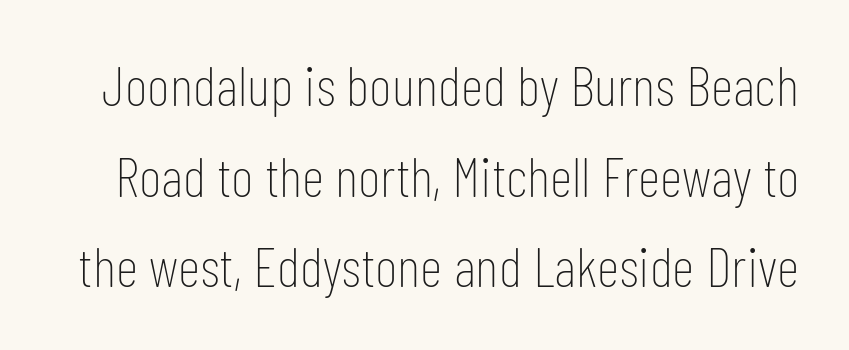
The image shows 56 px thin, condensed sans-serif type, upright; set normal line spacing (1.62x), normal letter spacing, not underlined; low stroke contrast and a medium x-height.
